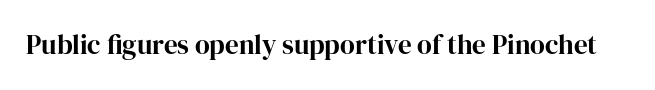
What stands out about the letter spacing? Nothing — it is the standard amount. No italicization has been applied; the sample stays upright. The gap between lines stays unmarked. Thick stems and heavy bowls — unmistakably bold.
